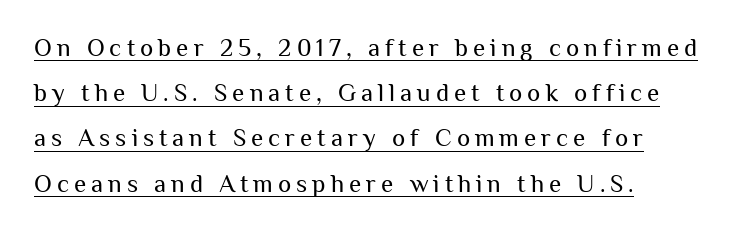
Alignment: flush left. This rendering features underlined lettering. Inter-character spacing is expanded well beyond the font's built-in metrics. Compared with a typical body face, this is equally light or lighter still.
